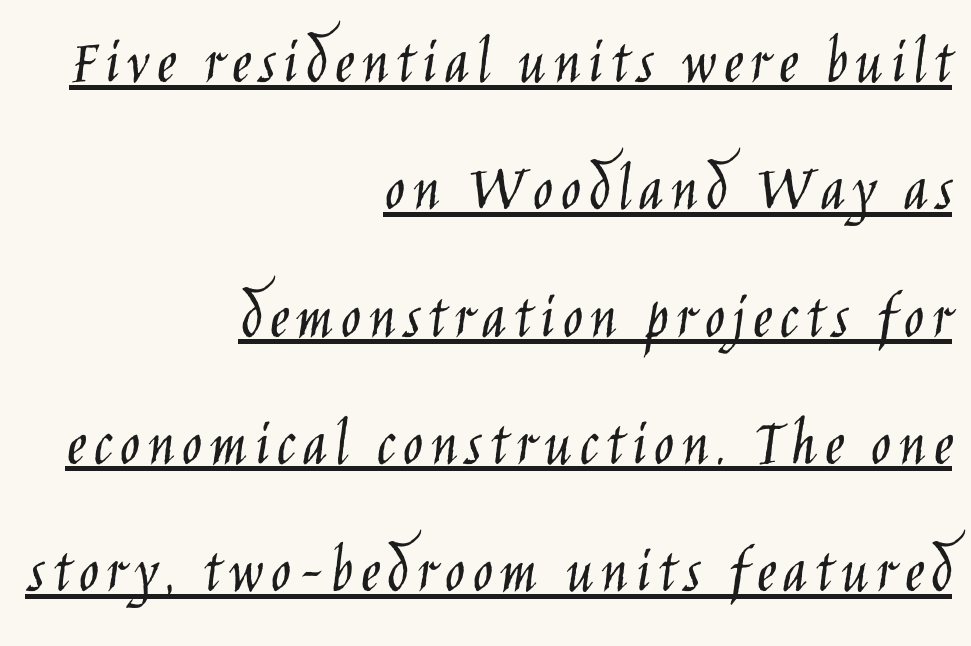
The image shows 67 px light, condensed sans-serif type; set right-aligned, loose line spacing (1.9x), underlined; low stroke contrast and a large x-height.
